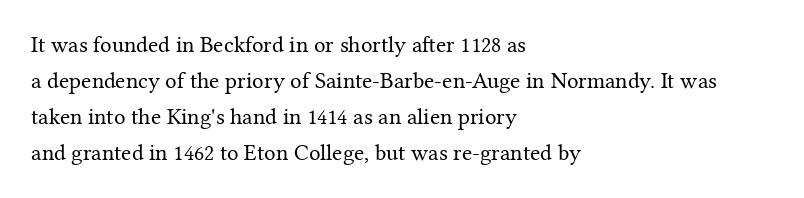
Q: Is the text bold? A: No.
Q: Is the text italic (slanted)? A: No, it is upright.
Q: Is the text underlined? A: No.
Q: How is the paragraph aligned? A: Left-aligned.
Q: Is the spacing between letters normal or unusually wide? A: Normal.
Q: Is the spacing between lines tight, normal or loose? A: Normal.
